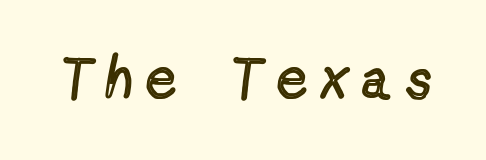
Q: Is the text bold? A: No.
Q: Is the typeface a serif or a sans-serif typeface? A: Sans-serif.
Q: Is the text underlined? A: No.
Q: Is the spacing between letters normal or unusually wide? A: Unusually wide.
Q: Width (condensed, normal, or wide)? A: Condensed.
Q: x-height? A: Medium.
Q: Monospaced? A: No.
